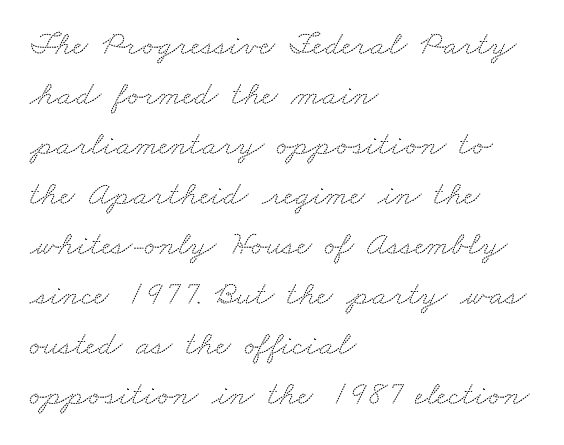
Evenly set lines give the paragraph a standard silhouette. Honestly, the letter spacing is just normal — you wouldn't notice it. Casual observation: everything's shoved over to the left. Words float on clear page, feet unadorned. Font category for this specimen: serif. Here the designer chose a conventional face with non-uniform glyph widths.
